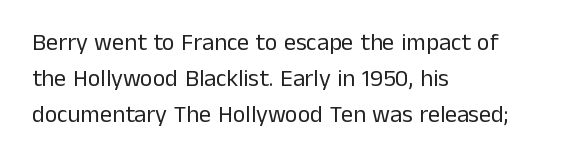
The setting favours the left margin, as ordinary paragraphs usually do. Upright lettering throughout. Letter spacing: default. No chunkiness to these letters — they're not bold.
